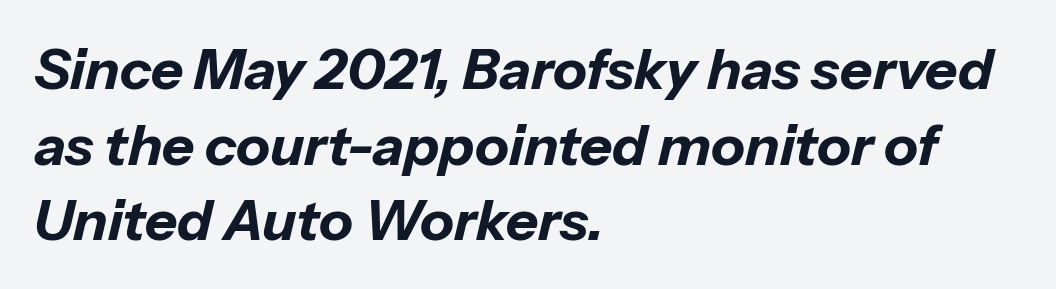
The passage shown has conventional tracking throughout. This sample has the flowing, uneven cadence of proportional lettering. The specimen reads as italic at a glance. Check the space under the baseline: it is left empty. The lines sit at an ordinary, default distance from one another. Compared with an ordinary text face, these strokes are far heavier — a full bold.
